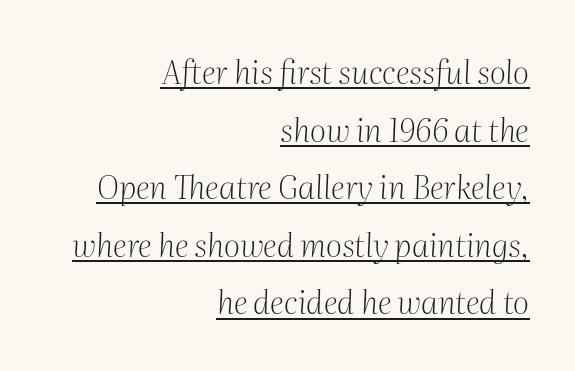
{"serif": "yes", "italic": "yes", "lean": "right", "slant_degrees": 2, "bold": "no", "weight": "light", "width": "normal", "stroke_contrast": "medium", "x_height": "medium", "monospaced": "no", "underline": "yes", "align": "right", "line_spacing_ratio": 1.8, "letter_spacing": "normal", "letter_spacing_em": 0.0, "glyph_px": 32}
